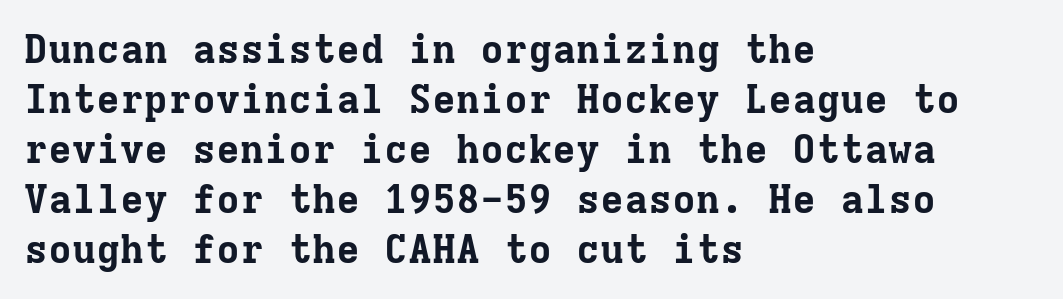
This sample uses an upright cut, with every glyph sitting square on the baseline. The passage shown is typed in a monospace face where columns stay perfectly aligned. The setting favours the left margin, as ordinary paragraphs usually do. The tracking reads as untouched default to a designer's eye. I'd describe the lettering as bold — thick and assertive. Bare-footed words on every line.
